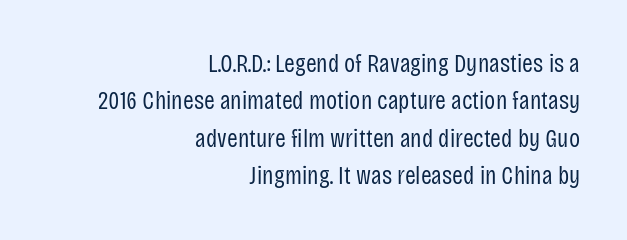
{"italic": "no", "bold": "no", "underline": "no", "align": "right", "line_spacing": "normal", "line_spacing_ratio": 1.44, "letter_spacing": "normal", "letter_spacing_em": 0.0, "glyph_px": 26}
